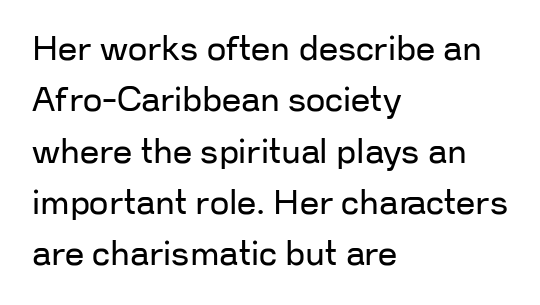
Students, observe: this is what conventionally led text looks like. Underline: absent. Each letter keeps its own natural width here, so spacing adapts to shape. The letterforms sit at book weight or below. Characters follow at the spacing the type designer built in.
